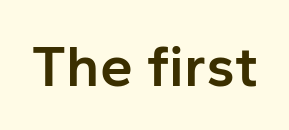
{"serif": "no", "italic": "no", "bold": "semi", "weight": "semibold", "width": "normal", "stroke_contrast": "low", "x_height": "medium", "monospaced": "no", "underline": "no", "letter_spacing": "normal", "letter_spacing_em": 0.0, "glyph_px": 59}
